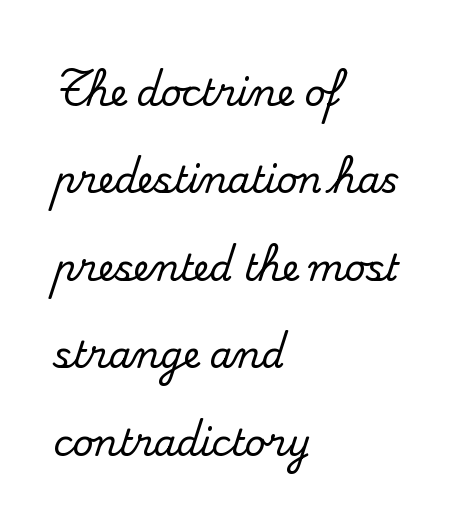
The image shows 36 px text type; set left-aligned, loose line spacing (2.43x), normal letter spacing, not underlined; medium stroke contrast and a small x-height.
